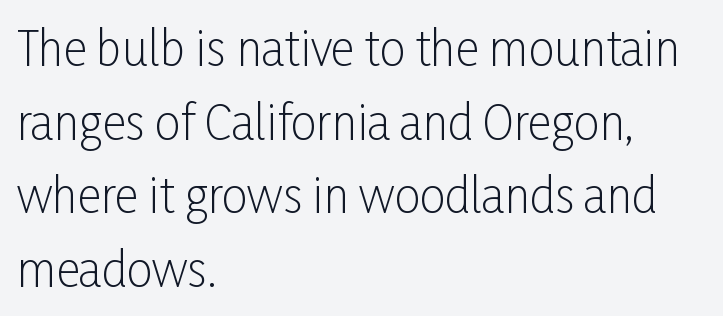
{"serif": "no", "italic": "no", "bold": "no", "weight": "light", "width": "condensed", "stroke_contrast": "low", "x_height": "medium", "monospaced": "no", "underline": "no", "align": "left", "line_spacing": "normal", "line_spacing_ratio": 1.6, "letter_spacing": "normal", "letter_spacing_em": 0.0, "glyph_px": 46}
